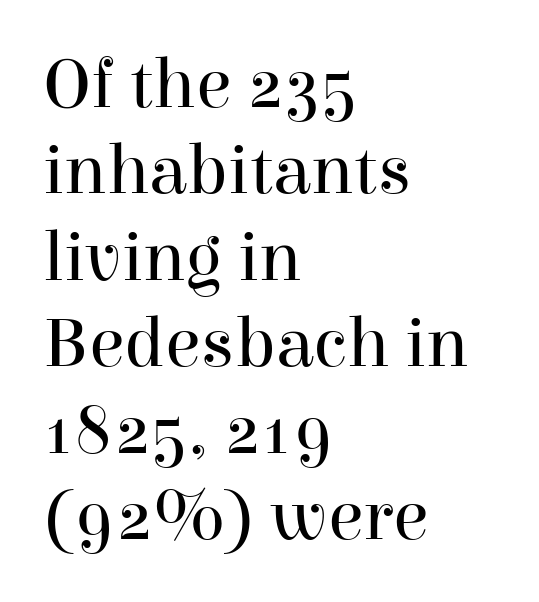
Q: Is the text bold? A: No.
Q: Is the text italic (slanted)? A: No, it is upright.
Q: Is the typeface a serif or a sans-serif typeface? A: Serif.
Q: Is the text underlined? A: No.
Q: How is the paragraph aligned? A: Left-aligned.
Q: Is the spacing between letters normal or unusually wide? A: Normal.
Q: Width (condensed, normal, or wide)? A: Normal.
Q: Stroke contrast? A: High.
Q: x-height? A: Medium.
Q: Monospaced? A: No.
